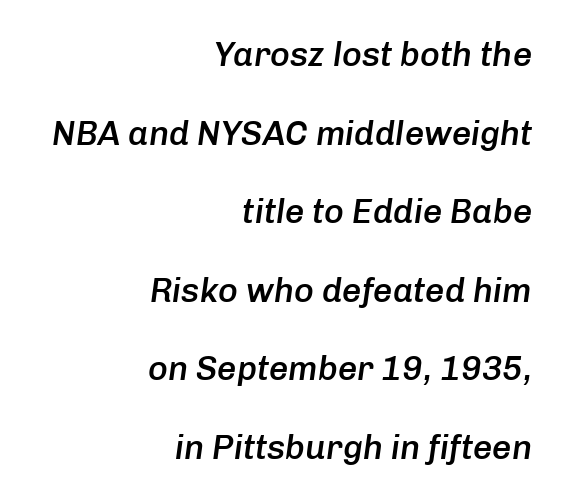
The image shows 34 px semibold type, italic (leaning right); set right-aligned, loose line spacing (2.31x), normal letter spacing, not underlined; low stroke contrast and a medium x-height.
